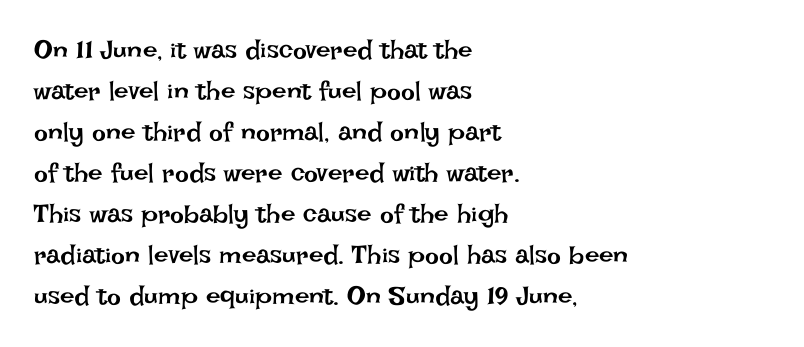
The words here are not underlined. Unbolded letterforms with no extra heft. Quick note: interline space is typical. These lines stack with their left ends in a neat column. Ordinary non-slanted type is in use. Here the glyphs are tracked normally, forming tight word shapes.
